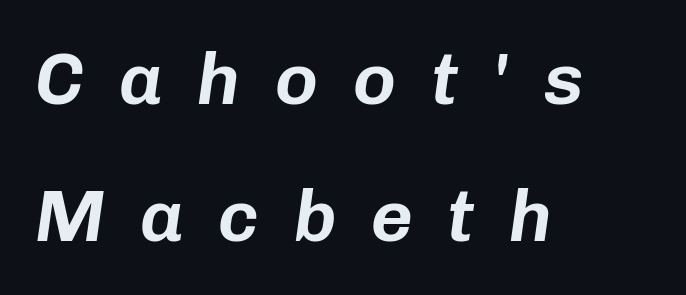
Q: Is the text italic (slanted)? A: Yes, it leans right by about 8 degrees.
Q: Is the text underlined? A: No.
Q: How is the paragraph aligned? A: Left-aligned.
Q: Is the spacing between letters normal or unusually wide? A: Unusually wide.
Q: Width (condensed, normal, or wide)? A: Normal.
Q: Stroke contrast? A: Low.
Q: x-height? A: Medium.
Q: Monospaced? A: No.
